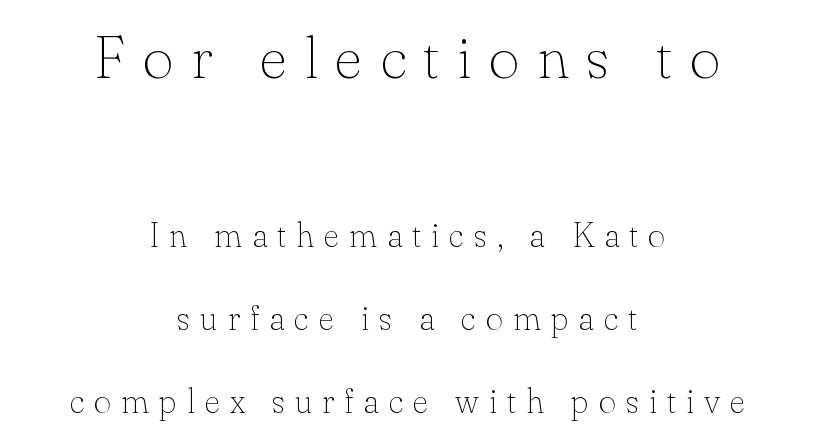
The image shows 60 px thin serif type, upright; set centered, loose line spacing (2.44x), unusually wide letter spacing (+0.29 em), not underlined; the first (top) block is 1.76x larger; low stroke contrast and a small x-height.
